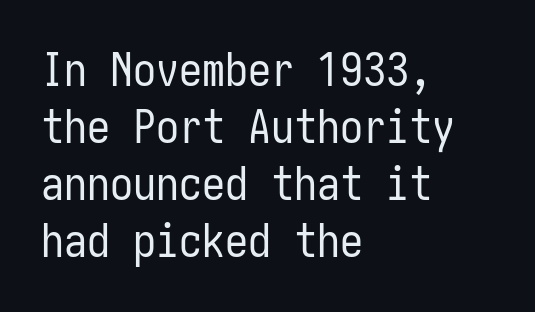
Note: no serifs on the glyphs. Every stem runs plumb, perpendicular to the baseline. The letters sit at their default tracking, neither squeezed nor spread. This sample is left-justified, so line endings fall wherever the words run out. Is the stroke heavy? The answer is a plain regular-or-lighter.
